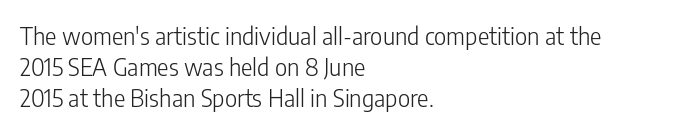
The image shows 24 px text type, upright; set left-aligned, normal line spacing (1.29x), normal letter spacing, not underlined.
